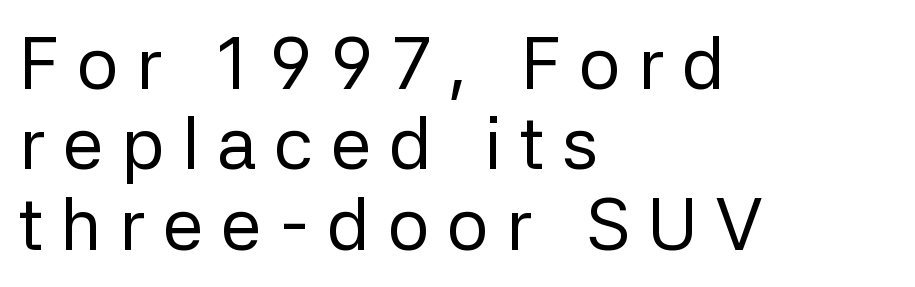
{"serif": "no", "italic": "no", "bold": "no", "weight": "regular", "width": "normal", "stroke_contrast": "low", "x_height": "medium", "monospaced": "no", "underline": "no", "align": "left", "line_spacing": "tight", "line_spacing_ratio": 1.1, "letter_spacing": "wide", "letter_spacing_em": 0.24, "glyph_px": 73}
